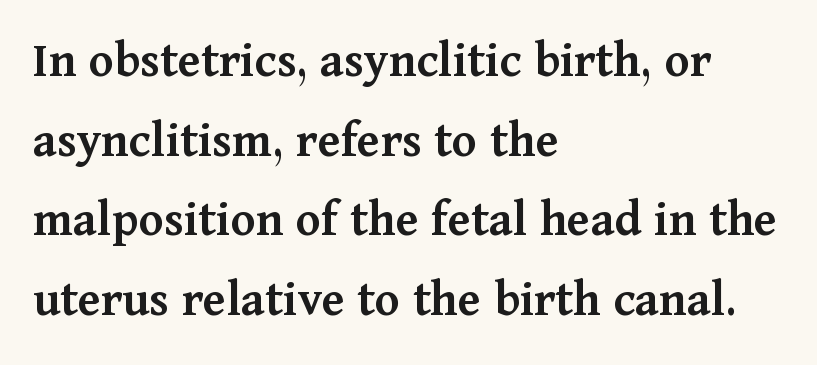
Q: Is the text bold? A: Semi-bold.
Q: Is the text italic (slanted)? A: No, it is upright.
Q: Is the typeface a serif or a sans-serif typeface? A: Serif.
Q: Is the text underlined? A: No.
Q: How is the paragraph aligned? A: Left-aligned.
Q: Is the spacing between letters normal or unusually wide? A: Normal.
Q: Is the spacing between lines tight, normal or loose? A: Normal.
Q: Width (condensed, normal, or wide)? A: Normal.
Q: Stroke contrast? A: Medium.
Q: x-height? A: Medium.
Q: Monospaced? A: No.
